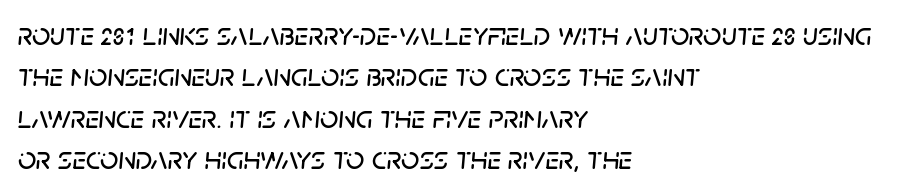
{"italic": "yes", "lean": "right", "slant_degrees": 5, "width": "normal", "stroke_contrast": "low", "x_height": "large", "monospaced": "no", "underline": "no", "align": "left", "line_spacing": "normal", "line_spacing_ratio": 1.29, "letter_spacing": "normal", "letter_spacing_em": 0.0, "glyph_px": 32}
